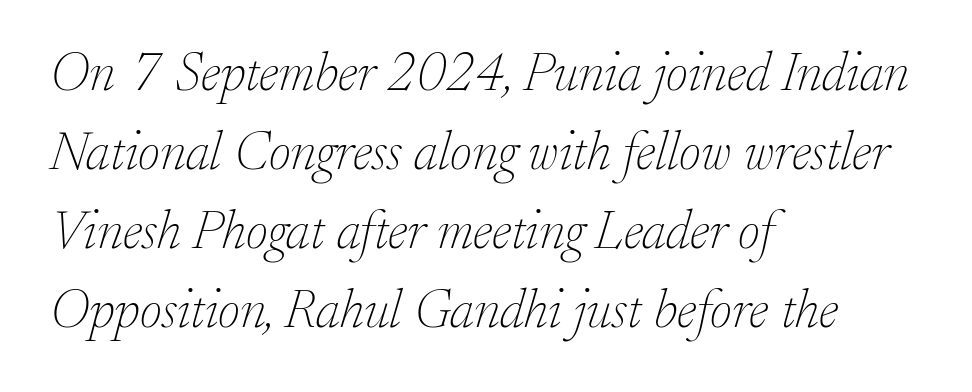
Q: Is the text bold? A: No.
Q: Is the text italic (slanted)? A: Yes, it leans right by about 17 degrees.
Q: Is the typeface a serif or a sans-serif typeface? A: Serif.
Q: Is the text underlined? A: No.
Q: How is the paragraph aligned? A: Left-aligned.
Q: Is the spacing between letters normal or unusually wide? A: Normal.
Q: Is the spacing between lines tight, normal or loose? A: Normal.
Q: Width (condensed, normal, or wide)? A: Normal.
Q: Stroke contrast? A: Low.
Q: x-height? A: Small.
Q: Monospaced? A: No.
